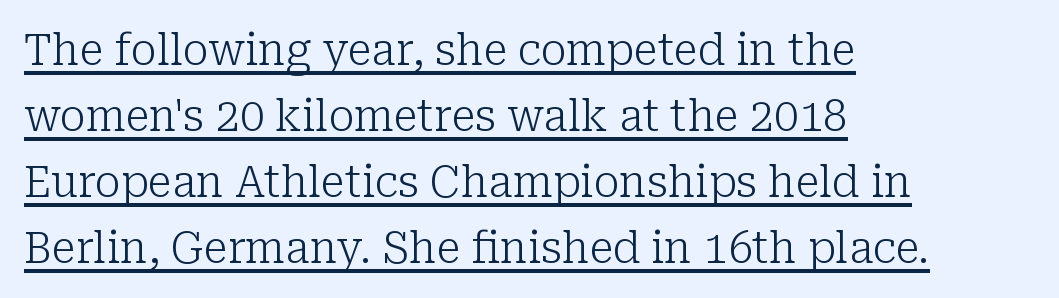
The image shows 44 px light serif type, upright; set left-aligned, normal line spacing (1.5x), normal letter spacing, underlined; low stroke contrast and a medium x-height.
